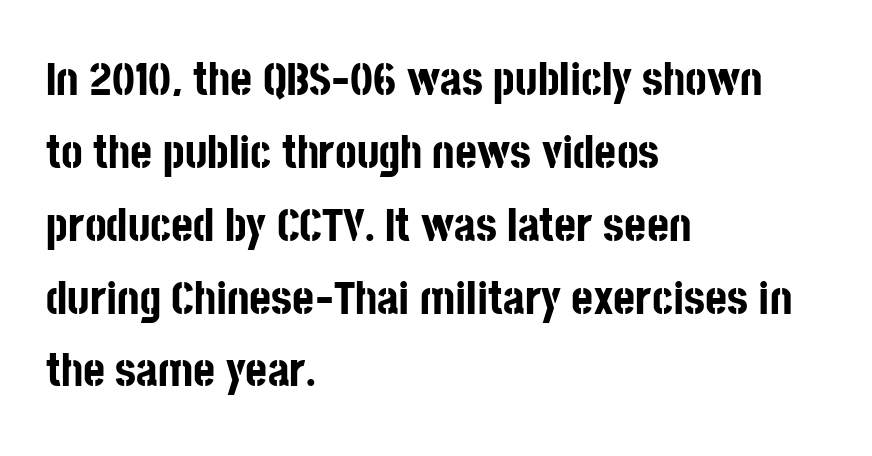
The face used here is proportionally spaced, like ordinary book or web type. Glance below the letters and you will spot only blank space. What weight is shown? A full bold with thick strokes. Regarding serifs, this sample does without them.
